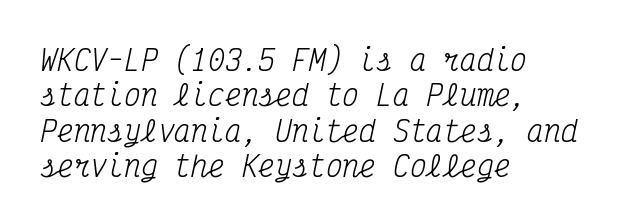
These lines stack with their left ends in a neat column. If you drew a line through each stem, it would be angled. The gaps between neighbouring characters are ordinary and unremarkable. This sample has the even, mechanical cadence of fixed-width lettering. Letterform terminals end in serifs throughout the passage. Leading: standard.
